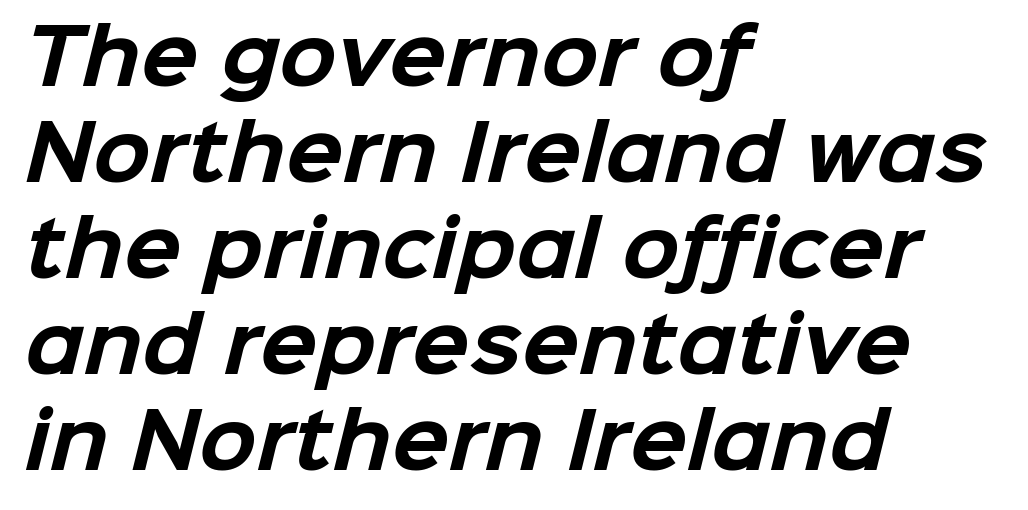
Q: Is the text bold? A: Yes.
Q: Is the typeface a serif or a sans-serif typeface? A: Sans-serif.
Q: Is the text underlined? A: No.
Q: How is the paragraph aligned? A: Left-aligned.
Q: Is the spacing between letters normal or unusually wide? A: Normal.
Q: Is the spacing between lines tight, normal or loose? A: Normal.
Q: Width (condensed, normal, or wide)? A: Normal.
Q: Stroke contrast? A: Low.
Q: x-height? A: Medium.
Q: Monospaced? A: No.
